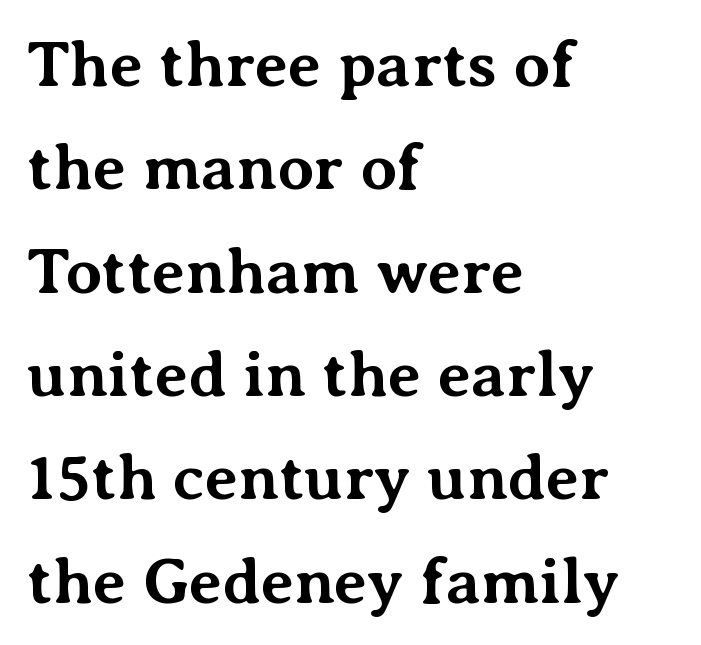
{"serif": "yes", "italic": "no", "bold": "yes", "weight": "bold", "width": "normal", "stroke_contrast": "medium", "x_height": "medium", "monospaced": "no", "underline": "no", "align": "left", "line_spacing": "normal", "line_spacing_ratio": 1.59, "letter_spacing": "normal", "letter_spacing_em": 0.0, "glyph_px": 65}
